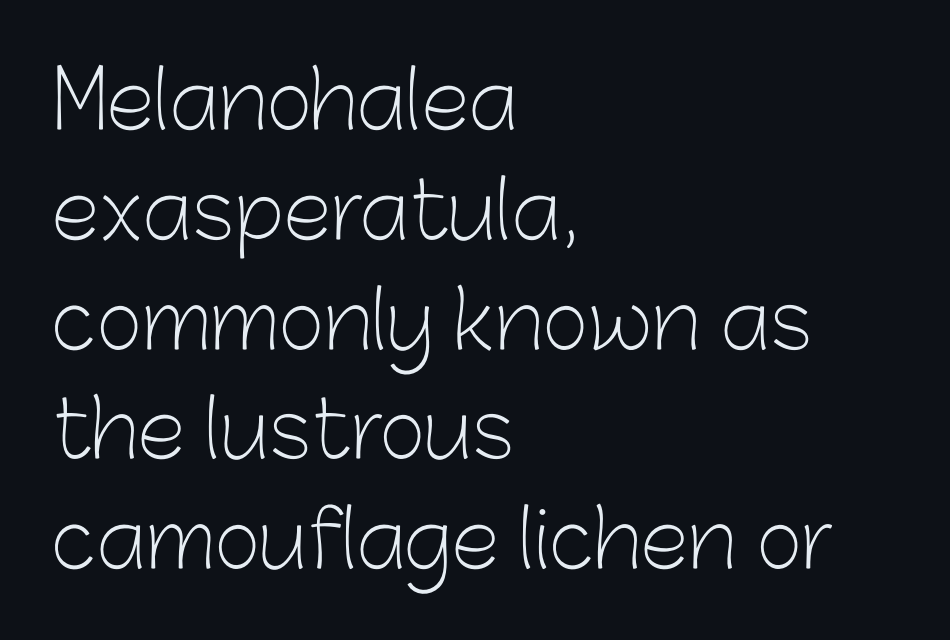
The image shows 79 px light sans-serif type, upright; set left-aligned, normal line spacing (1.39x), normal letter spacing, not underlined; low stroke contrast and a medium x-height.
